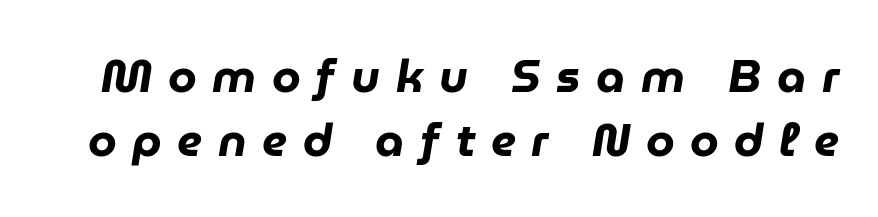
Q: Is the text bold? A: Yes.
Q: Is the text italic (slanted)? A: Yes, it leans right by about 9 degrees.
Q: Is the text underlined? A: No.
Q: Is the spacing between letters normal or unusually wide? A: Unusually wide.
Q: Is the spacing between lines tight, normal or loose? A: Normal.
Q: Width (condensed, normal, or wide)? A: Normal.
Q: Stroke contrast? A: Low.
Q: x-height? A: Medium.
Q: Monospaced? A: No.
